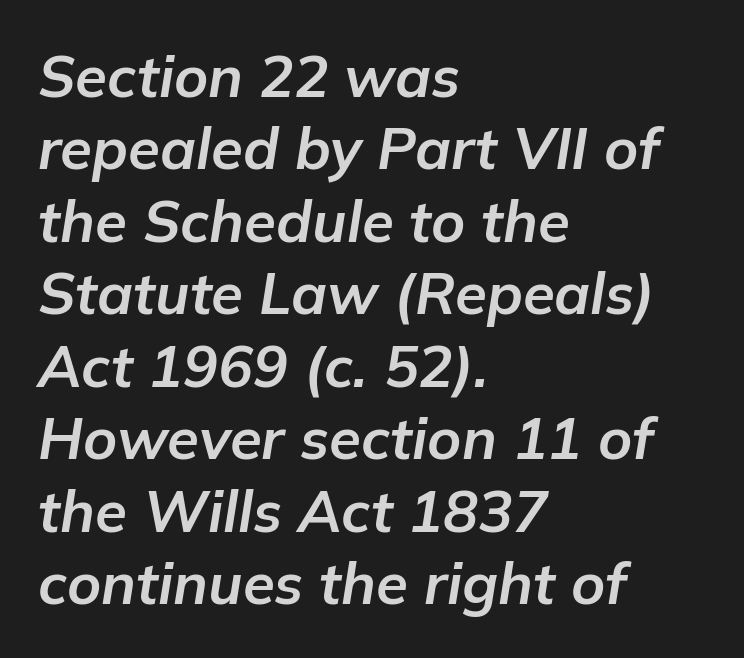
The image shows 58 px bold type, italic (leaning right); set left-aligned, normal line spacing (1.25x), normal letter spacing, not underlined; low stroke contrast and a medium x-height.
